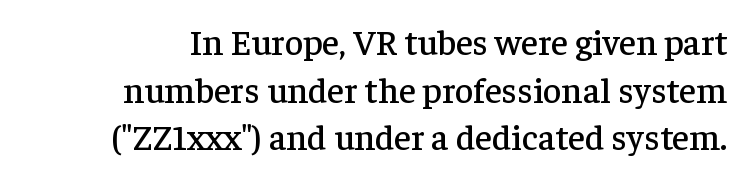
The image shows 36 px serif type, upright; set normal line spacing (1.32x), normal letter spacing, not underlined; low stroke contrast and a medium x-height.
